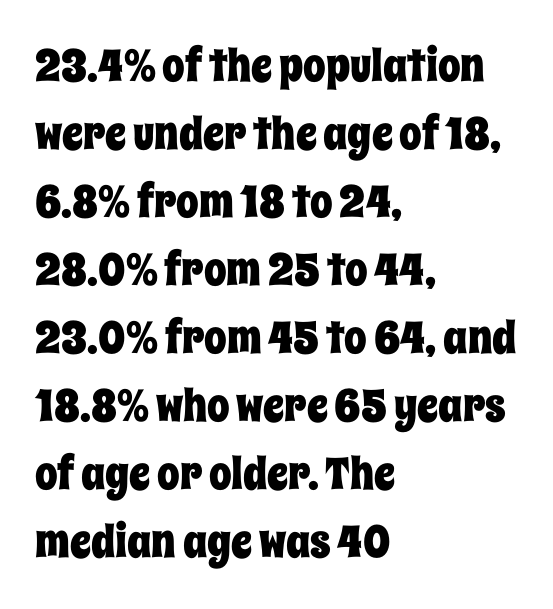
Q: Is the text italic (slanted)? A: No, it is upright.
Q: Is the text underlined? A: No.
Q: How is the paragraph aligned? A: Left-aligned.
Q: Is the spacing between letters normal or unusually wide? A: Normal.
Q: Is the spacing between lines tight, normal or loose? A: Normal.
Q: Width (condensed, normal, or wide)? A: Condensed.
Q: Stroke contrast? A: Low.
Q: x-height? A: Large.
Q: Monospaced? A: No.
